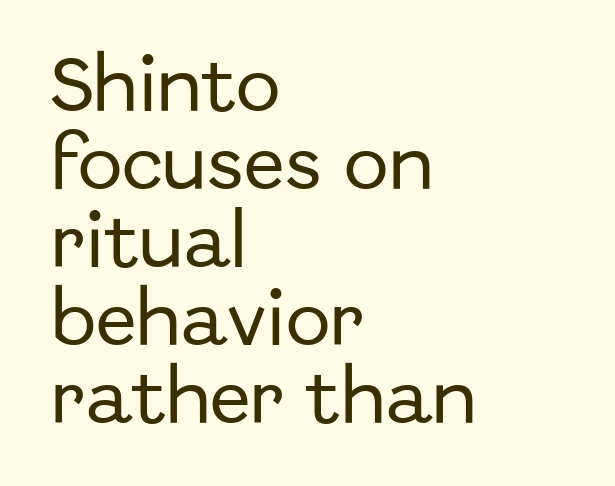
The image shows 60 px sans-serif type, upright; set left-aligned, normal line spacing (1.3x), normal letter spacing, not underlined; low stroke contrast and a medium x-height.
